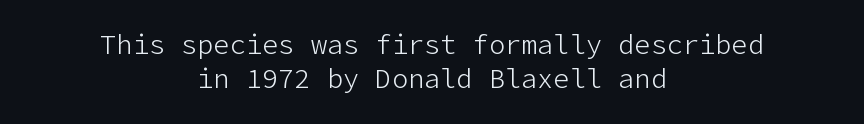
Quick note: not italic, upright. Leftover space on each line is divided equally before and after the words. Letters have the restrained weight of plain body copy at most. The passage shown is not underscored anywhere.
